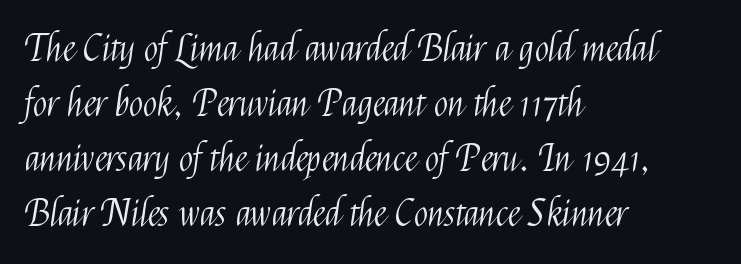
The image shows 37 px light, condensed sans-serif type; set left-aligned, normal line spacing (1.49x), normal letter spacing, not underlined; medium stroke contrast and a medium x-height.
